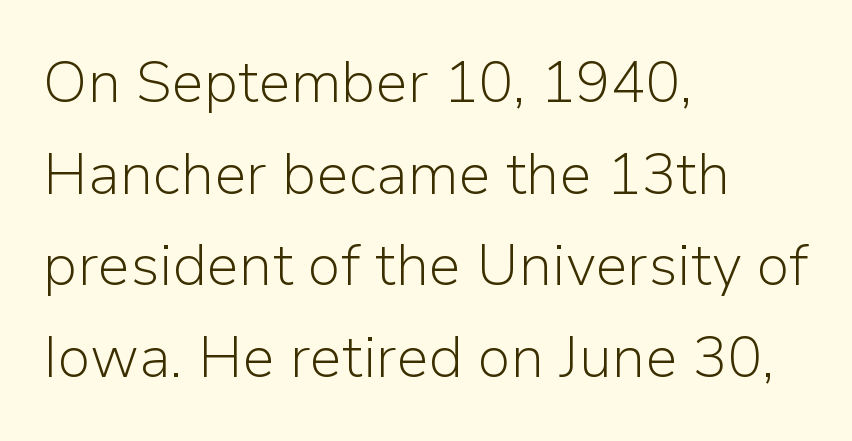
Q: Is the text bold? A: No.
Q: Is the text italic (slanted)? A: No, it is upright.
Q: Is the typeface a serif or a sans-serif typeface? A: Sans-serif.
Q: Is the text underlined? A: No.
Q: How is the paragraph aligned? A: Left-aligned.
Q: Is the spacing between letters normal or unusually wide? A: Normal.
Q: Is the spacing between lines tight, normal or loose? A: Normal.
Q: Width (condensed, normal, or wide)? A: Normal.
Q: Stroke contrast? A: Low.
Q: x-height? A: Medium.
Q: Monospaced? A: No.
